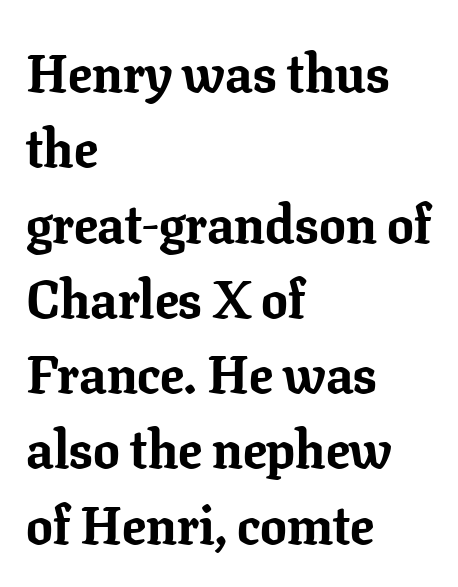
The image shows 53 px bold serif type, upright; set left-aligned, normal line spacing (1.42x), normal letter spacing, not underlined; low stroke contrast and a medium x-height.
